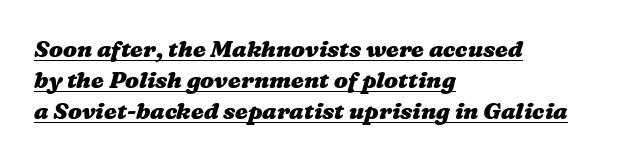
Q: Is the text bold? A: Yes.
Q: Is the text underlined? A: Yes.
Q: How is the paragraph aligned? A: Left-aligned.
Q: Is the spacing between letters normal or unusually wide? A: Normal.
Q: Is the spacing between lines tight, normal or loose? A: Normal.
